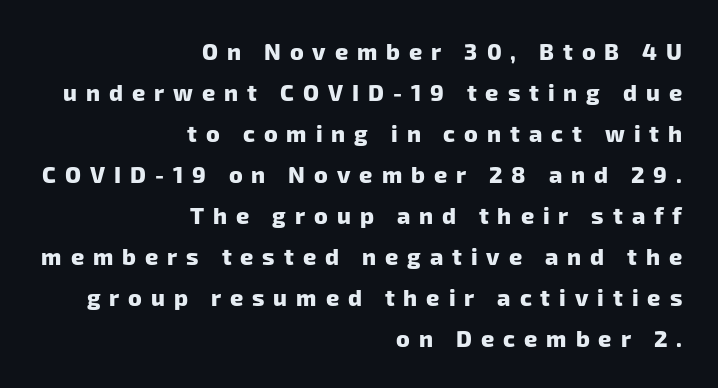
{"bold": "yes", "underline": "no", "align": "right", "line_spacing_ratio": 1.78, "letter_spacing": "wide", "letter_spacing_em": 0.39, "glyph_px": 23}
